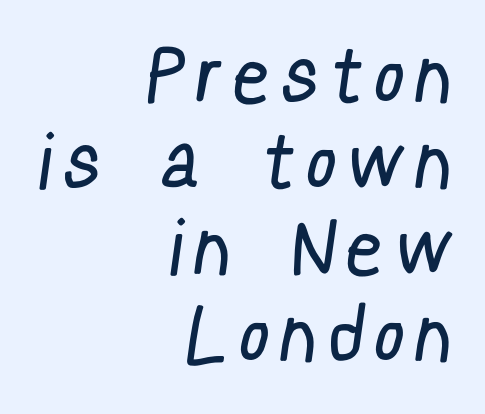
The letters advance in unequal steps, a hallmark of proportional type. This rendering widens character spacing well past its baseline value. The space between consecutive lines is stingy. Where is the straight margin? On the right.
